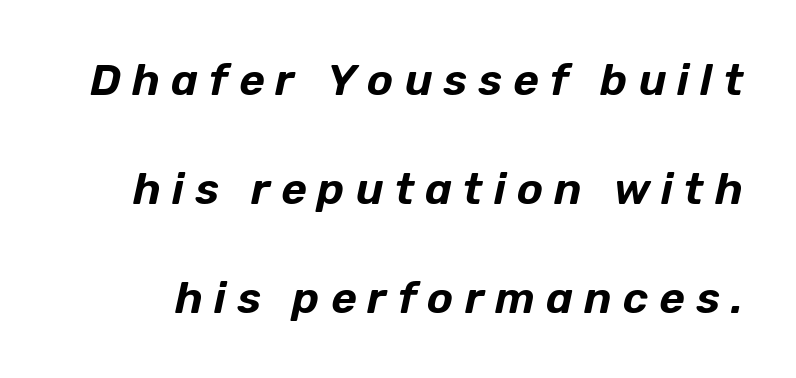
You could not count columns in this text — the font is proportionally spaced. It's the slanting kind of type. Glyph-to-glyph distance is far greater than everyday printed text. Nobody drew a line under any word here. The passage shown stacks its lines with a broad gap.
